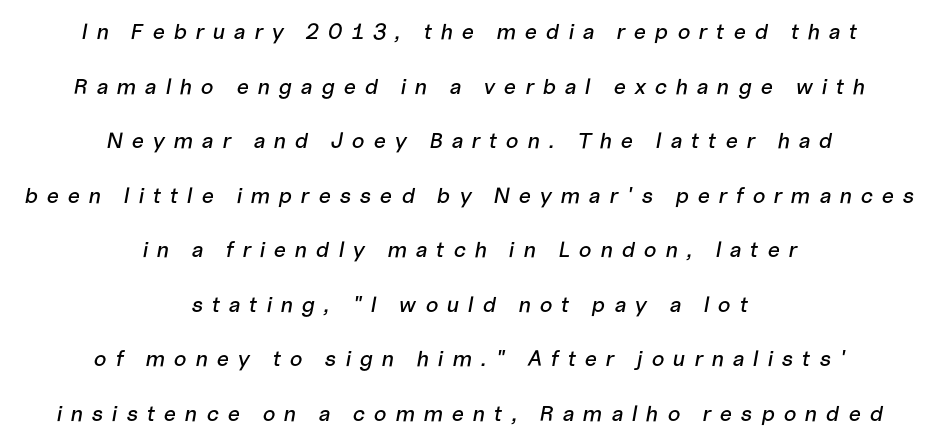
The image shows 22 px text type, italic (leaning right); set centered, loose line spacing (2.48x), unusually wide letter spacing (+0.39 em), not underlined.
